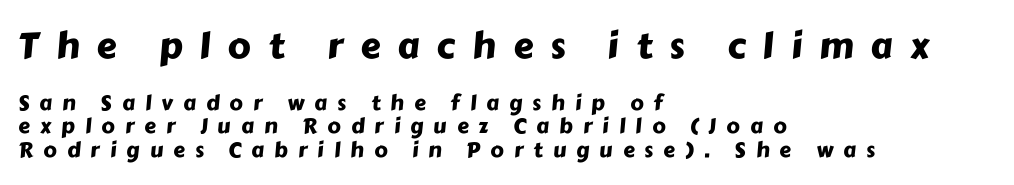
The block sitting higher on the canvas is the one with enlarged characters. The face used here is a sans, in the tradition of grotesques and geometrics. Here the designer chose a conventional face with non-uniform glyph widths. This sample is left-justified, so line endings fall wherever the words run out.
